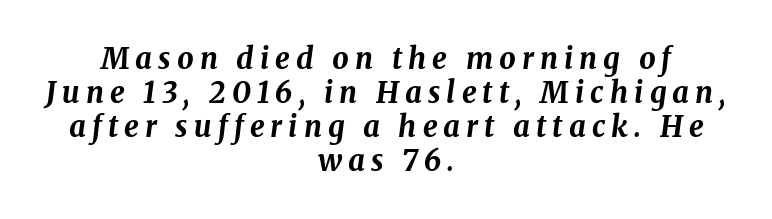
The specimen reads as italic at a glance. Centered paragraph, ragged on both sides. The rendering uses a bold face; every stroke is thick and dark. The foot of each line stays bare and open. A typesetter would call this proportional, since set widths differ per character. This sample uses expanded letter spacing, leaving extra air between glyphs.
